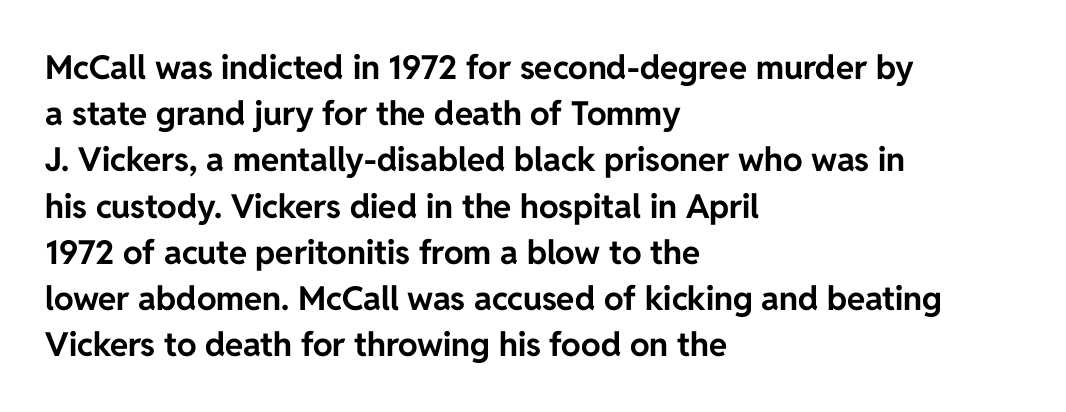
{"serif": "no", "italic": "no", "bold": "yes", "weight": "bold", "width": "normal", "stroke_contrast": "low", "x_height": "medium", "monospaced": "no", "underline": "no", "align": "left", "line_spacing": "normal", "line_spacing_ratio": 1.4, "letter_spacing": "normal", "letter_spacing_em": 0.0, "glyph_px": 33}
